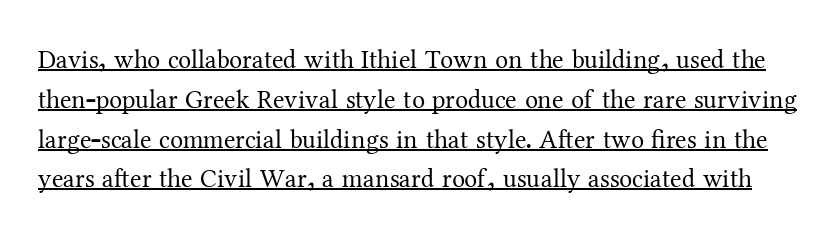
{"italic": "no", "bold": "no", "underline": "yes", "line_spacing": "normal", "line_spacing_ratio": 1.53, "letter_spacing": "normal", "letter_spacing_em": 0.0, "glyph_px": 26}
